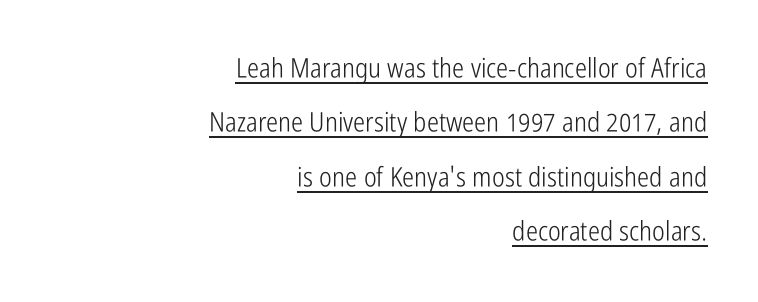
The image shows 27 px text type, upright; set right-aligned, loose line spacing (2.01x), normal letter spacing, underlined.
